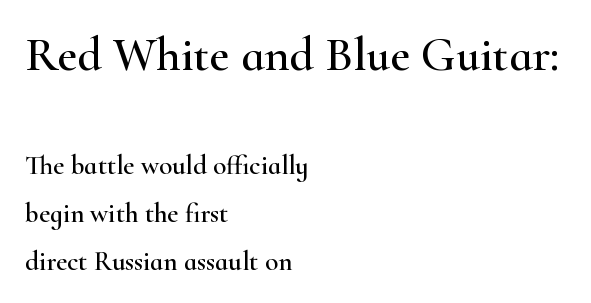
A roman cut, with each character standing at attention. Each letter keeps its own natural width here, so spacing adapts to shape. What stands out about the letter spacing? Nothing — it is the standard amount. The lines in this sample share a left origin and differ only in where they stop.
